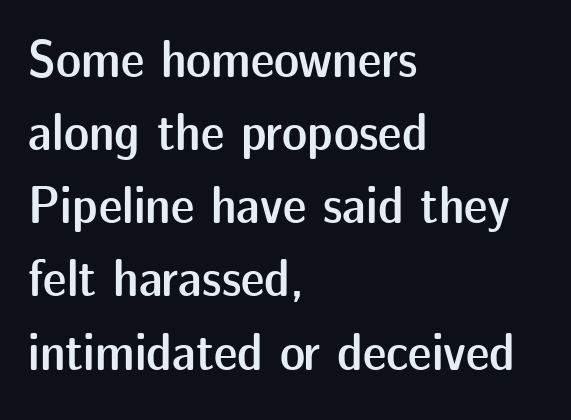
The image shows 53 px semibold sans-serif type, upright; set left-aligned, normal line spacing (1.38x), normal letter spacing, not underlined; low stroke contrast and a medium x-height.
